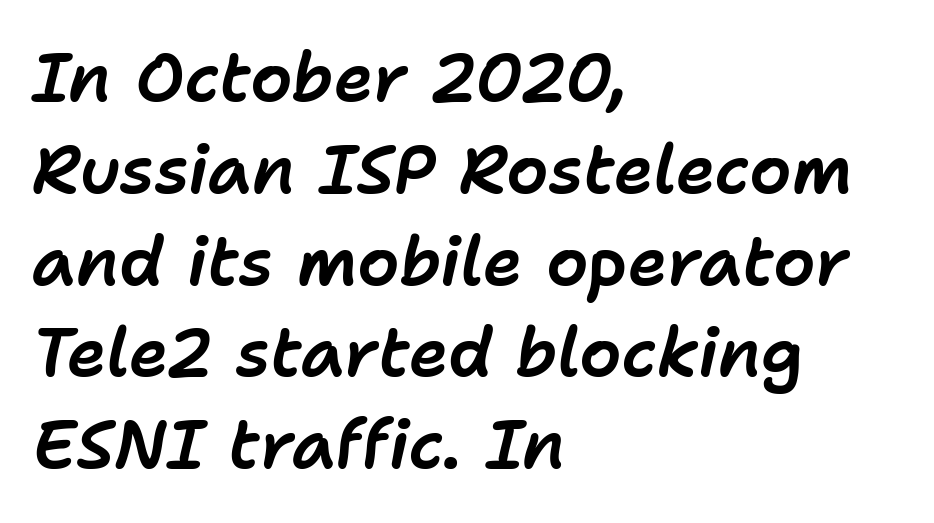
{"italic": "yes", "lean": "right", "slant_degrees": 11, "width": "normal", "stroke_contrast": "low", "x_height": "medium", "monospaced": "no", "underline": "no", "align": "left", "line_spacing": "normal", "line_spacing_ratio": 1.37, "letter_spacing": "normal", "letter_spacing_em": 0.0, "glyph_px": 67}
